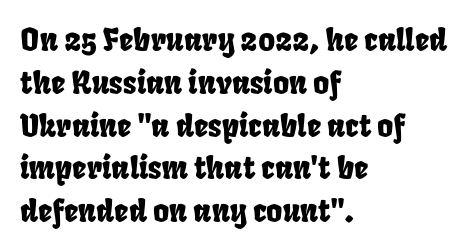
Q: Is the text underlined? A: No.
Q: How is the paragraph aligned? A: Left-aligned.
Q: Is the spacing between letters normal or unusually wide? A: Normal.
Q: Is the spacing between lines tight, normal or loose? A: Normal.
Q: Width (condensed, normal, or wide)? A: Condensed.
Q: Stroke contrast? A: Low.
Q: x-height? A: Large.
Q: Monospaced? A: No.
